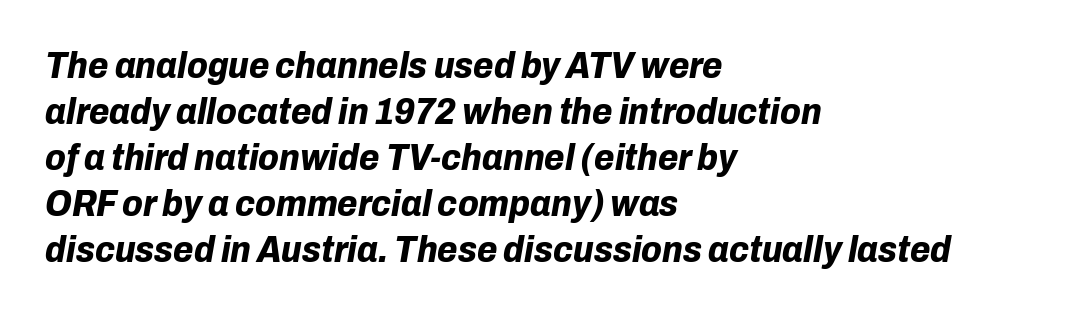
Q: Is the text bold? A: Yes.
Q: Is the text italic (slanted)? A: Yes, it leans right by about 10 degrees.
Q: Is the text underlined? A: No.
Q: How is the paragraph aligned? A: Left-aligned.
Q: Is the spacing between letters normal or unusually wide? A: Normal.
Q: Width (condensed, normal, or wide)? A: Normal.
Q: Stroke contrast? A: Low.
Q: x-height? A: Medium.
Q: Monospaced? A: No.
